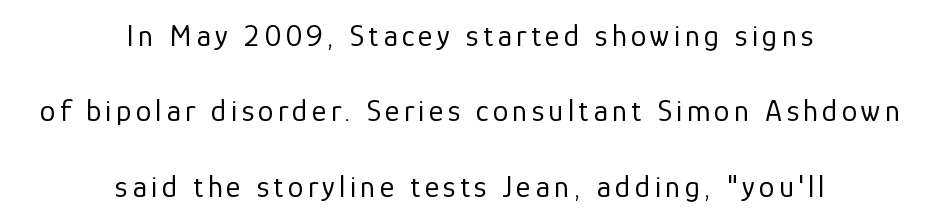
Q: Is the text bold? A: No.
Q: Is the text italic (slanted)? A: No, it is upright.
Q: Is the typeface a serif or a sans-serif typeface? A: Sans-serif.
Q: Is the text underlined? A: No.
Q: How is the paragraph aligned? A: Centered.
Q: Is the spacing between lines tight, normal or loose? A: Loose.
Q: Width (condensed, normal, or wide)? A: Normal.
Q: Stroke contrast? A: Low.
Q: x-height? A: Medium.
Q: Monospaced? A: No.
